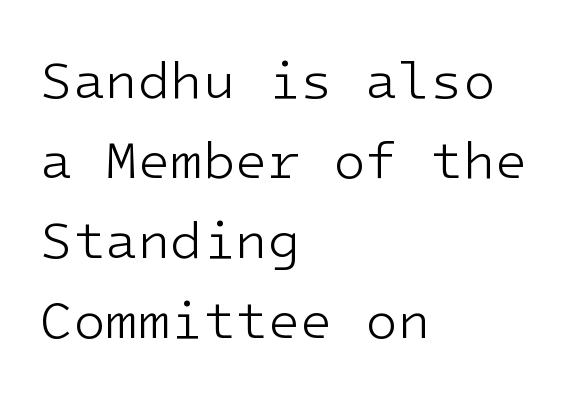
Q: Is the text bold? A: No.
Q: Is the text italic (slanted)? A: No, it is upright.
Q: Is the typeface a serif or a sans-serif typeface? A: Sans-serif.
Q: Is the text underlined? A: No.
Q: How is the paragraph aligned? A: Left-aligned.
Q: Is the spacing between letters normal or unusually wide? A: Normal.
Q: Is the spacing between lines tight, normal or loose? A: Normal.
Q: Width (condensed, normal, or wide)? A: Normal.
Q: Stroke contrast? A: Low.
Q: x-height? A: Medium.
